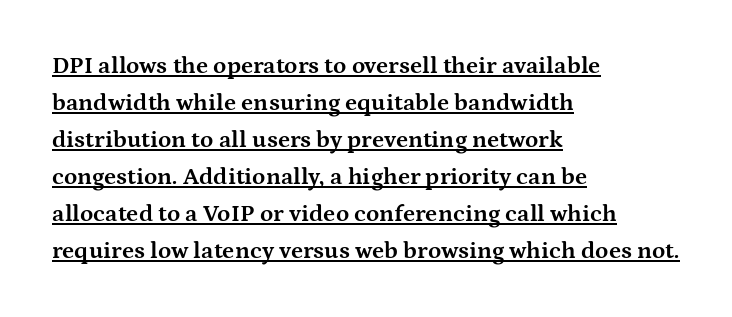
You'd pick this weight for a headline — it's a proper bold. There is no visible air inserted between adjacent glyphs. The face used here appears with an underline applied. This is roman type, the default non-slanted kind. A classic flush-left, rag-right setting is used for this passage. Compared with typical paragraphs, the rows here are spaced about the same.
